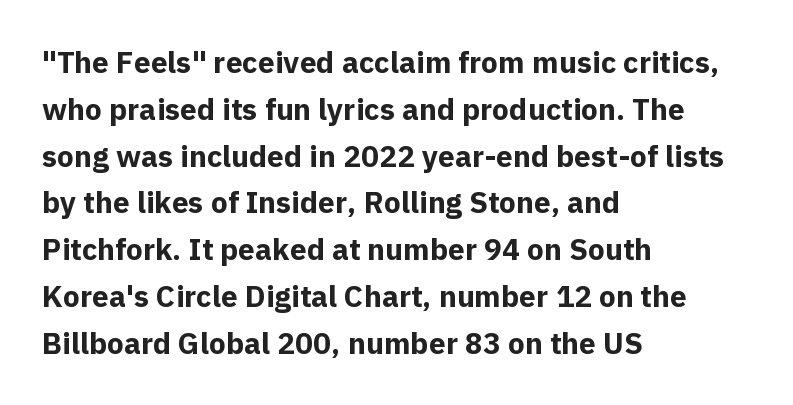
The image shows 30 px bold sans-serif type, upright; set left-aligned, normal line spacing (1.56x), normal letter spacing, not underlined; a medium x-height.
